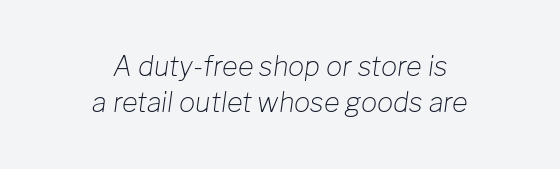
The rows are spaced the way most documents space them. The font's italic variant was chosen for this text. The typesetting does not lean heavy: it is not bold. The lines in this sample share a center point and differ in where they start and stop. A clean baseline with only descenders dipping below it. Characters follow at the spacing the type designer built in.
